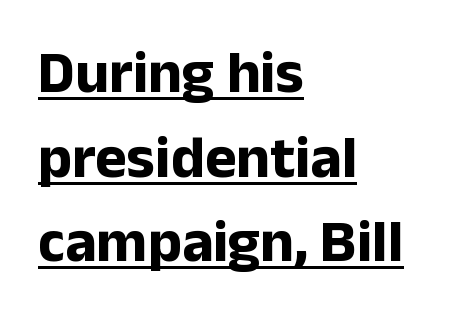
It's the straight-up-and-down kind of type. Each letter keeps its own natural width here, so spacing adapts to shape. Letter spacing: default. The typesetter chose a ragged-right arrangement here. Check the space under the baseline: a stroke is drawn there.
